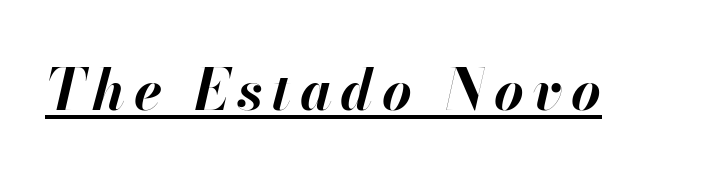
{"italic": "yes", "lean": "right", "slant_degrees": 13, "bold": "yes", "weight": "bold", "width": "normal", "stroke_contrast": "high", "x_height": "small", "monospaced": "no", "underline": "yes", "glyph_px": 57}
